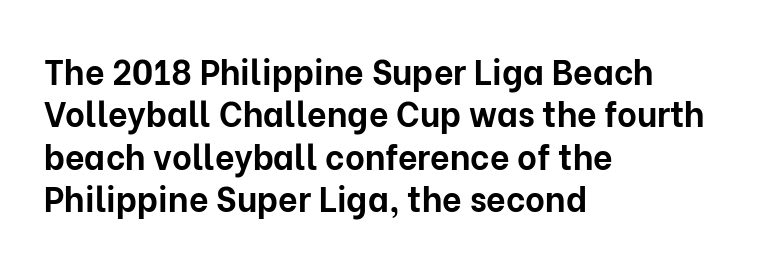
In terms of leading, this rendering sits right in the middle. Each line starts at the same left margin while the right side varies. This is the regular roman posture of the typeface. This is heavy type, rendered in bold. Unmarked baselines from the first word to the last.
